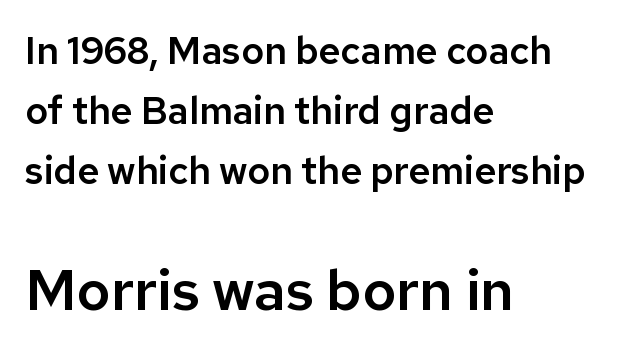
Q: Is the text italic (slanted)? A: No, it is upright.
Q: Is the typeface a serif or a sans-serif typeface? A: Sans-serif.
Q: Is the text underlined? A: No.
Q: How is the paragraph aligned? A: Left-aligned.
Q: Is the spacing between letters normal or unusually wide? A: Normal.
Q: Is the spacing between lines tight, normal or loose? A: Normal.
Q: Which block of text is set in a larger size, the first (top) or the second (bottom)? A: The second (bottom) one.
Q: Width (condensed, normal, or wide)? A: Normal.
Q: Stroke contrast? A: Low.
Q: x-height? A: Medium.
Q: Monospaced? A: No.
